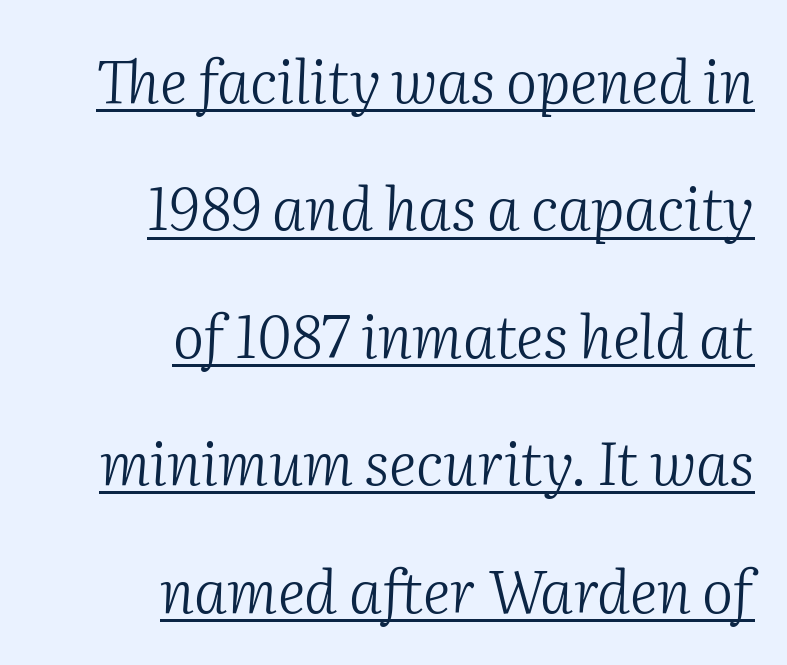
Q: Is the text bold? A: No.
Q: Is the text italic (slanted)? A: Yes, it leans right by about 2 degrees.
Q: Is the typeface a serif or a sans-serif typeface? A: Serif.
Q: Is the text underlined? A: Yes.
Q: How is the paragraph aligned? A: Right-aligned.
Q: Is the spacing between letters normal or unusually wide? A: Normal.
Q: Is the spacing between lines tight, normal or loose? A: Loose.
Q: Width (condensed, normal, or wide)? A: Normal.
Q: Stroke contrast? A: Medium.
Q: x-height? A: Medium.
Q: Monospaced? A: No.
